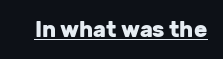
Q: Is the text bold? A: Yes.
Q: Is the text italic (slanted)? A: No, it is upright.
Q: Is the text underlined? A: Yes.
Q: Is the spacing between letters normal or unusually wide? A: Normal.
